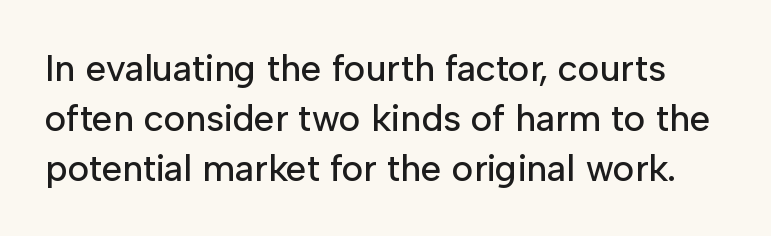
{"serif": "no", "italic": "no", "width": "normal", "stroke_contrast": "low", "x_height": "medium", "monospaced": "no", "underline": "no", "line_spacing": "normal", "line_spacing_ratio": 1.35, "letter_spacing": "normal", "letter_spacing_em": 0.0, "glyph_px": 37}
